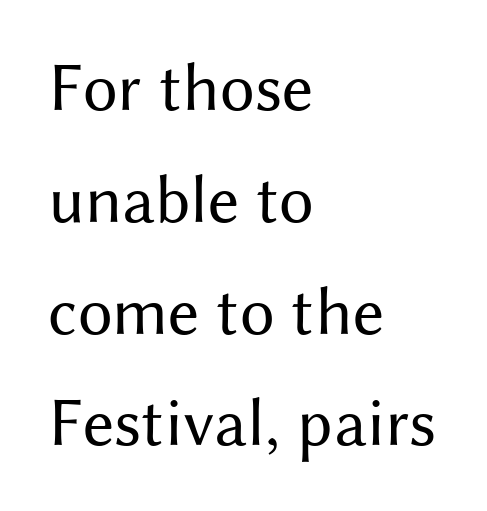
The image shows 69 px regular-weight sans-serif type, upright; set left-aligned, normal line spacing (1.62x), normal letter spacing, not underlined; medium stroke contrast and a medium x-height.
